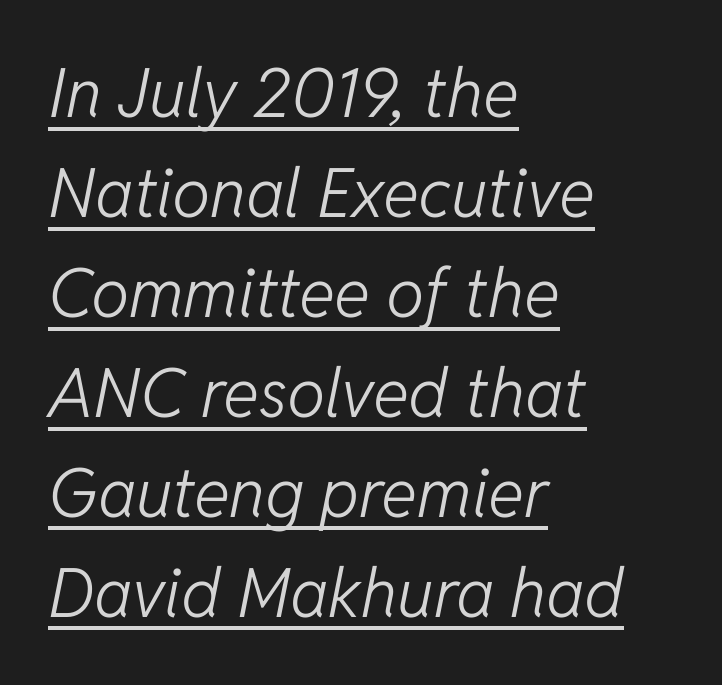
Q: Is the text bold? A: No.
Q: Is the text italic (slanted)? A: Yes, it leans right by about 11 degrees.
Q: Is the text underlined? A: Yes.
Q: How is the paragraph aligned? A: Left-aligned.
Q: Is the spacing between letters normal or unusually wide? A: Normal.
Q: Is the spacing between lines tight, normal or loose? A: Normal.
Q: Width (condensed, normal, or wide)? A: Normal.
Q: Stroke contrast? A: Low.
Q: x-height? A: Medium.
Q: Monospaced? A: No.
